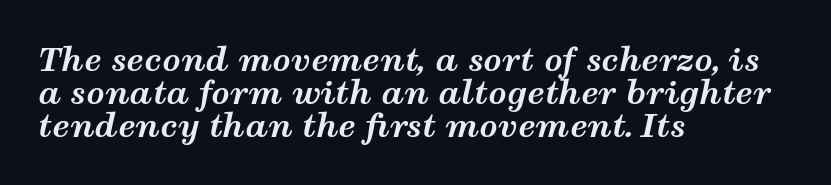
{"italic": "yes", "lean": "right", "slant_degrees": 12, "bold": "yes", "weight": "bold", "width": "wide", "stroke_contrast": "medium", "x_height": "medium", "monospaced": "no", "underline": "no", "align": "left", "line_spacing": "tight", "line_spacing_ratio": 1.03, "letter_spacing": "normal", "letter_spacing_em": 0.0, "glyph_px": 32}
